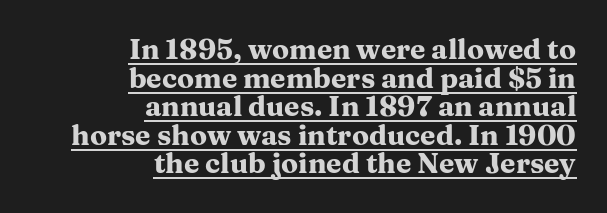
The image shows 28 px heavy, wide serif type, upright; set right-aligned, tight line spacing (1.02x), normal letter spacing, underlined; medium stroke contrast and a medium x-height.
